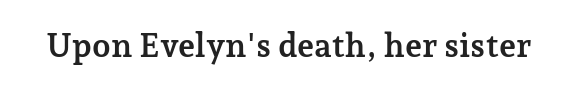
Q: Is the text bold? A: Yes.
Q: Is the text italic (slanted)? A: No, it is upright.
Q: Is the typeface a serif or a sans-serif typeface? A: Serif.
Q: Is the text underlined? A: No.
Q: Is the spacing between letters normal or unusually wide? A: Normal.
Q: Width (condensed, normal, or wide)? A: Normal.
Q: Stroke contrast? A: Low.
Q: x-height? A: Medium.
Q: Monospaced? A: No.
